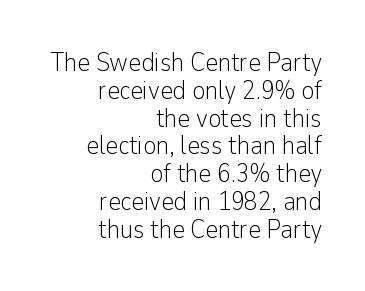
Does the copy run flush right? Yes — the right margin is perfectly even. Successive baselines arrive quickly, one right under another. Tracking value appears to be zero — textbook default spacing. A light-to-regular cut is what we see here. Each row of text sits above clean, open space.
